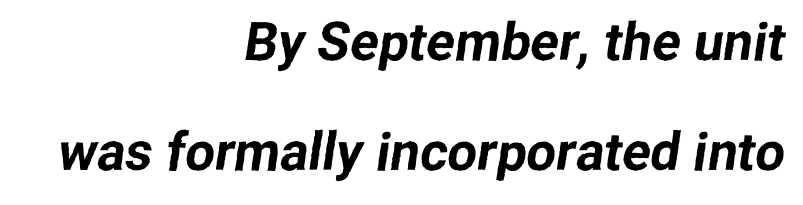
{"serif": "no", "width": "normal", "stroke_contrast": "low", "x_height": "medium", "monospaced": "no", "underline": "no", "align": "right", "line_spacing": "loose", "line_spacing_ratio": 2.08, "letter_spacing": "normal", "letter_spacing_em": 0.0, "glyph_px": 53}
